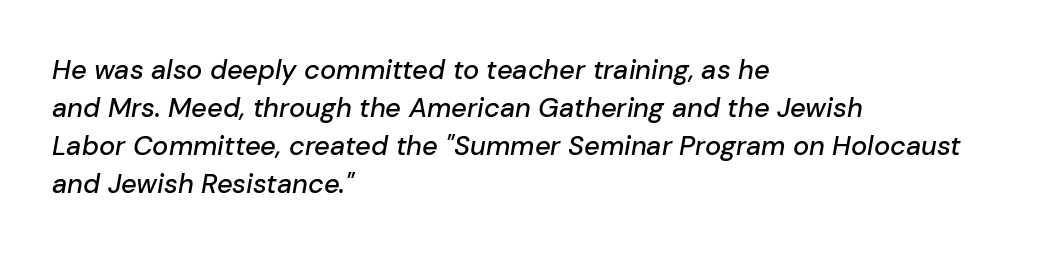
The image shows 27 px text type, italic (leaning right); set left-aligned, normal line spacing (1.41x), normal letter spacing, not underlined.
